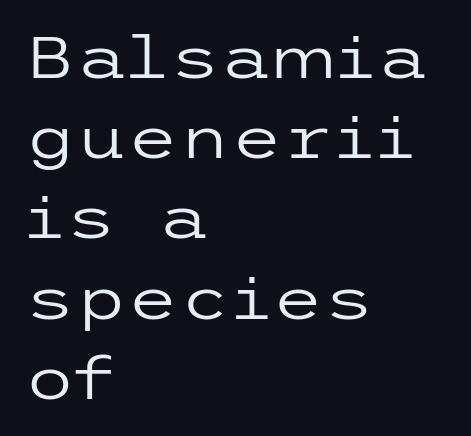
{"serif": "no", "italic": "no", "bold": "no", "weight": "regular", "width": "wide", "stroke_contrast": "low", "x_height": "medium", "underline": "no", "align": "left", "line_spacing": "normal", "line_spacing_ratio": 1.36, "letter_spacing": "normal", "letter_spacing_em": 0.0, "glyph_px": 59}
